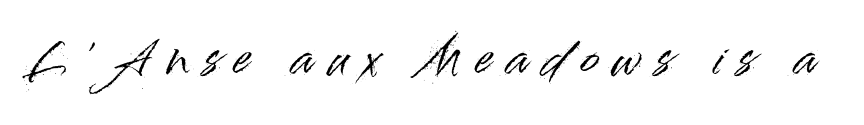
Q: Is the text italic (slanted)? A: Yes.
Q: Is the typeface a serif or a sans-serif typeface? A: Sans-serif.
Q: Is the text underlined? A: No.
Q: Is the spacing between letters normal or unusually wide? A: Unusually wide.
Q: Width (condensed, normal, or wide)? A: Normal.
Q: Stroke contrast? A: High.
Q: x-height? A: Small.
Q: Monospaced? A: No.
